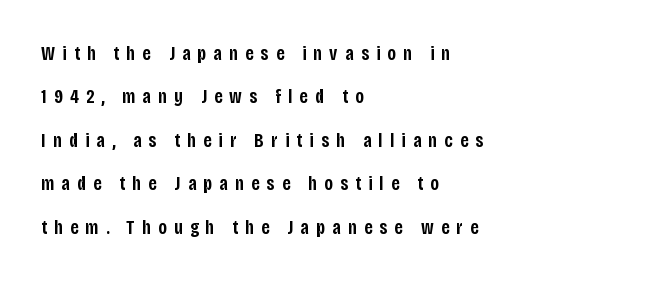
In terms of leading, this rendering errs on the spacious side. Here the glyphs are tracked loosely, breaking word shapes into spaced letters. Do the letters lean? They stand straight. I'd describe the lettering as semibold — firm but not a full bold.
